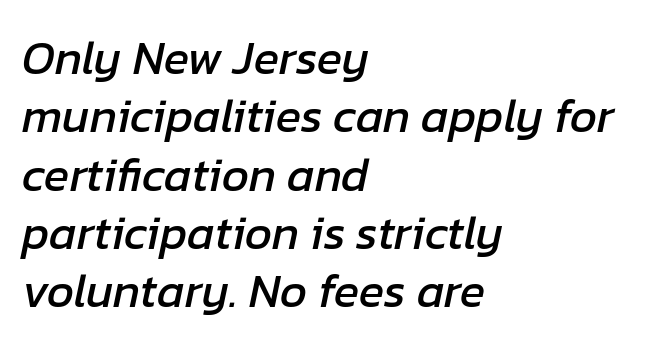
The image shows 47 px text type, italic (leaning right); set left-aligned, line spacing 1.24x, normal letter spacing, not underlined; low stroke contrast and a medium x-height.
